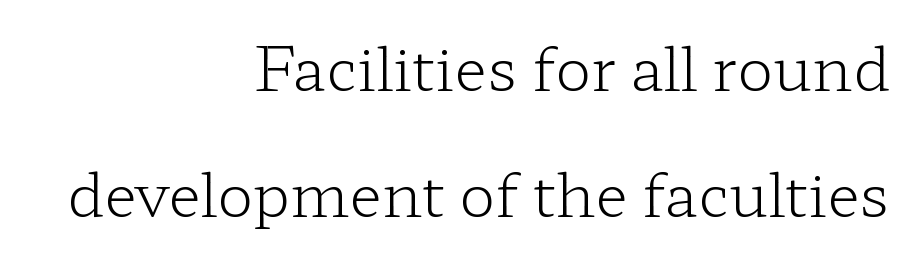
Q: Is the text bold? A: No.
Q: Is the text italic (slanted)? A: No, it is upright.
Q: Is the typeface a serif or a sans-serif typeface? A: Serif.
Q: Is the text underlined? A: No.
Q: How is the paragraph aligned? A: Right-aligned.
Q: Is the spacing between letters normal or unusually wide? A: Normal.
Q: Is the spacing between lines tight, normal or loose? A: Loose.
Q: Width (condensed, normal, or wide)? A: Wide.
Q: Stroke contrast? A: Low.
Q: x-height? A: Medium.
Q: Monospaced? A: No.
